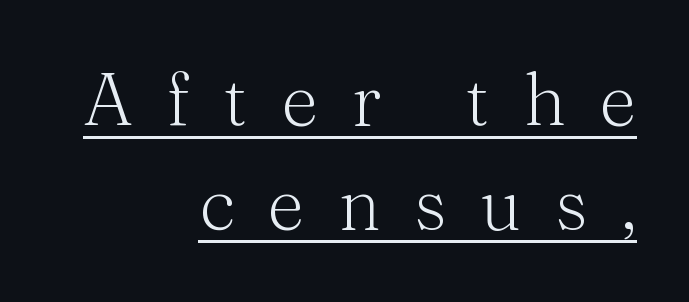
The image shows 73 px light serif type, upright; set right-aligned, normal line spacing (1.43x), unusually wide letter spacing (+0.46 em), underlined; medium stroke contrast and a medium x-height.
